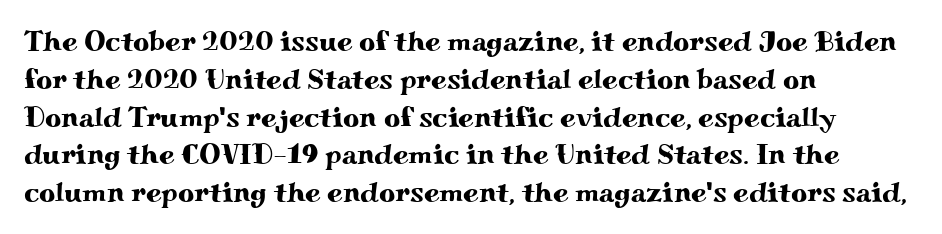
Q: Is the text italic (slanted)? A: No, it is upright.
Q: Is the typeface a serif or a sans-serif typeface? A: Serif.
Q: Is the text underlined? A: No.
Q: How is the paragraph aligned? A: Left-aligned.
Q: Is the spacing between letters normal or unusually wide? A: Normal.
Q: Is the spacing between lines tight, normal or loose? A: Normal.
Q: Width (condensed, normal, or wide)? A: Wide.
Q: Stroke contrast? A: Medium.
Q: x-height? A: Small.
Q: Monospaced? A: No.
